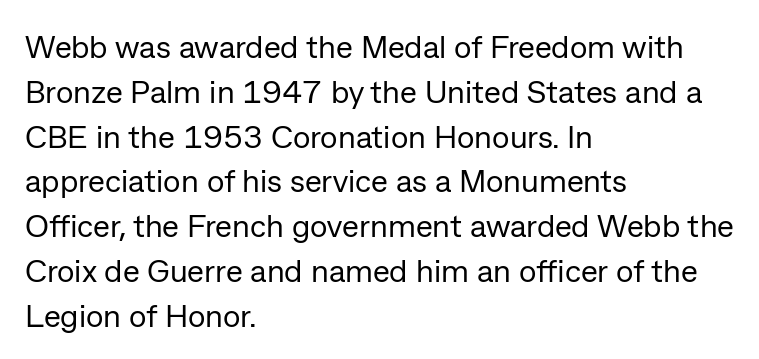
Do the characters align in a grid? No, the font is proportional. Leading matches the norm, producing a regular column. The ragged edge is on the right, which tells us the setting is flush left. Ink coverage per letter is moderate at most. Honestly, the letter spacing is just normal — you wouldn't notice it. Nope, no serifs anywhere on these letters.
